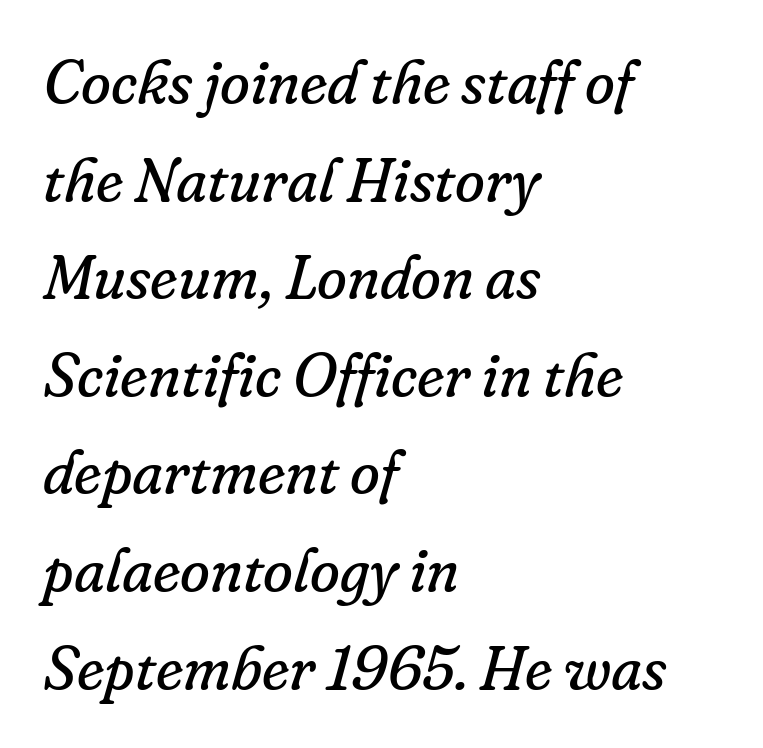
Spacing between characters is what you'd get straight out of the box. If you drew a ruler down the left edge, every line would touch it. Leading matches the norm, producing a regular column. Weight: regular or lighter.
